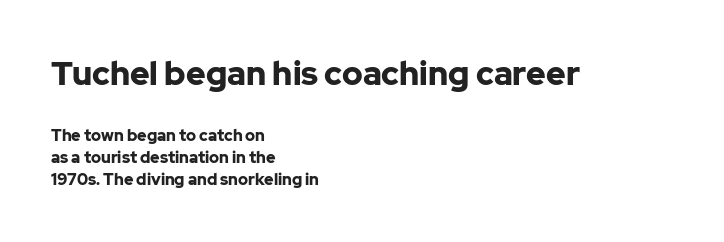
The image shows 33 px bold sans-serif type, upright; set left-aligned, normal line spacing (1.4x), normal letter spacing, not underlined; the first (top) block is 2.06x larger; low stroke contrast and a medium x-height.
